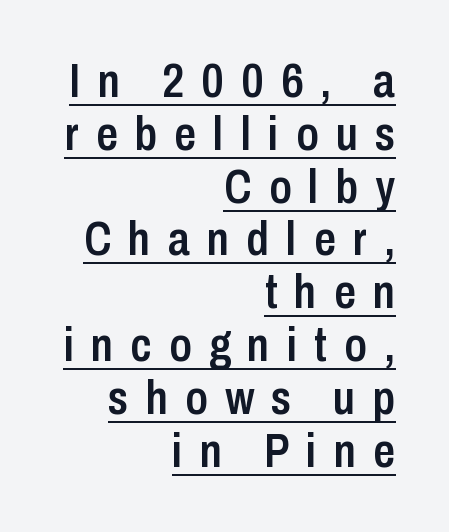
The image shows 48 px semibold, condensed sans-serif type, upright; set right-aligned, tight line spacing (1.1x), unusually wide letter spacing (+0.36 em), underlined; low stroke contrast and a medium x-height.
